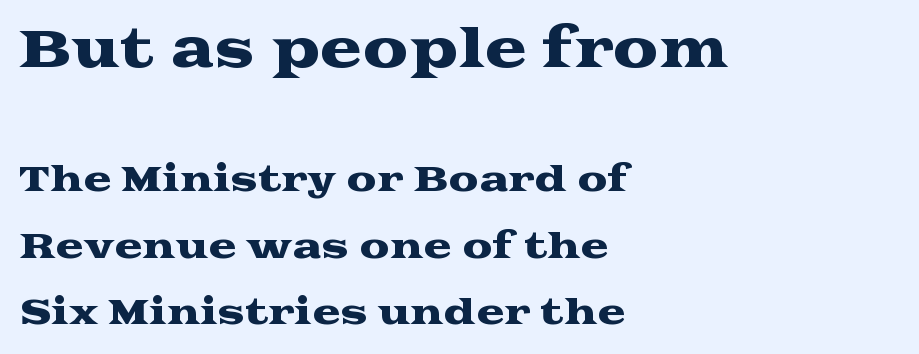
The image shows 51 px wide serif type, upright; set left-aligned, loose line spacing (1.95x), normal letter spacing, not underlined; the first (top) block is 1.5x larger; medium stroke contrast and a medium x-height.
